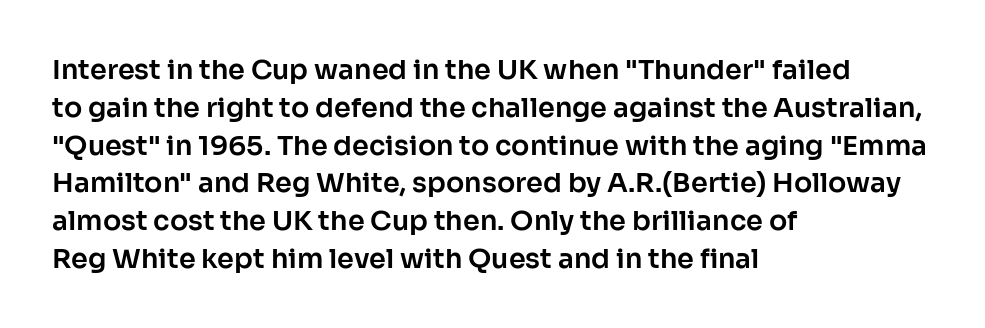
{"italic": "no", "underline": "no", "align": "left", "line_spacing": "normal", "line_spacing_ratio": 1.4, "letter_spacing": "normal", "letter_spacing_em": 0.0, "glyph_px": 27}
